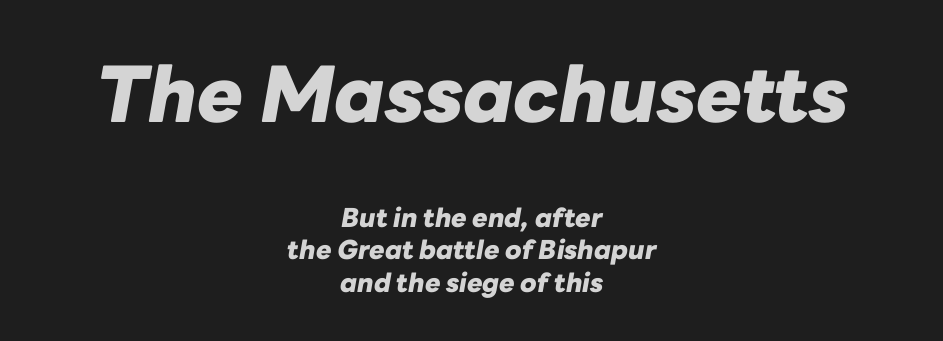
Words float on clear page, feet unadorned. The letters are bold, with thick, heavy strokes. Spacing verdict: proportional, widths tailored to each character. Words appear dense and cohesive because spacing is normal. Compared with a flush-left layout, this one balances lines on the center instead.
